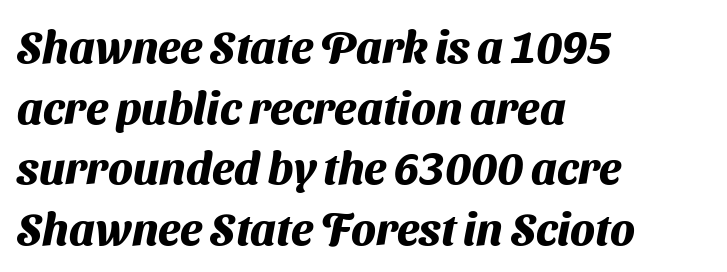
Each letter keeps its own natural width here, so spacing adapts to shape. Summary of weight: heavy, a full bold. This sample uses a sans-serif face. The words here are not underlined.
